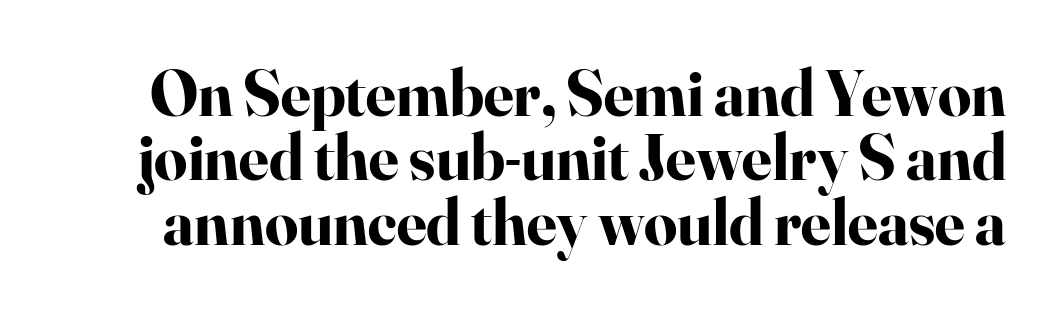
The image shows 65 px bold serif type, upright; set tight line spacing (0.99x), normal letter spacing, not underlined; high stroke contrast and a small x-height.
